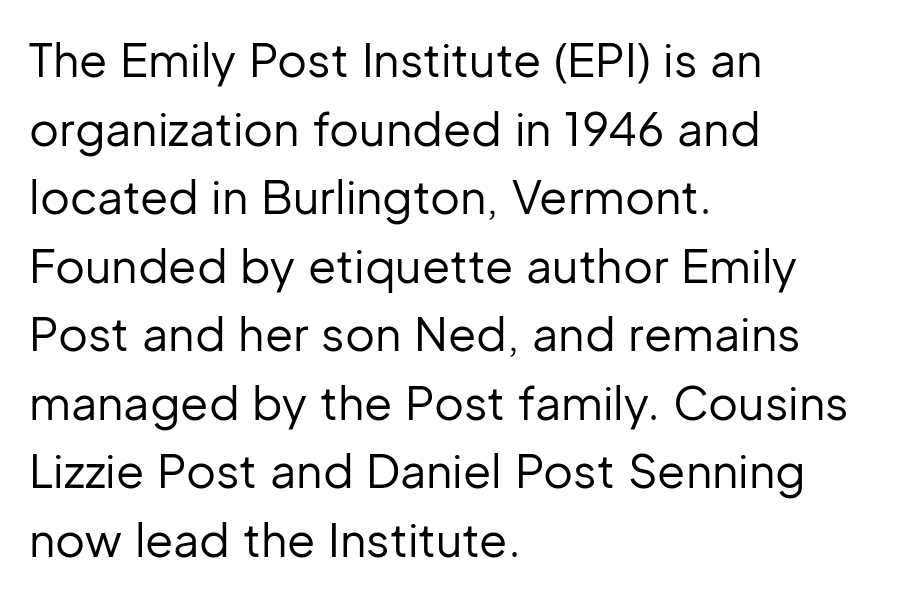
{"serif": "no", "italic": "no", "bold": "no", "weight": "regular", "width": "normal", "stroke_contrast": "low", "x_height": "medium", "monospaced": "no", "underline": "no", "align": "left", "line_spacing": "normal", "line_spacing_ratio": 1.49, "letter_spacing": "normal", "letter_spacing_em": 0.0, "glyph_px": 46}
